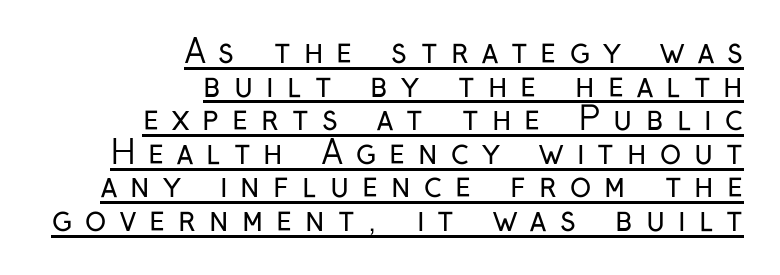
{"serif": "no", "italic": "no", "bold": "no", "weight": "regular", "width": "condensed", "stroke_contrast": "low", "x_height": "medium", "monospaced": "no", "underline": "yes", "align": "right", "line_spacing": "tight", "line_spacing_ratio": 1.05, "letter_spacing": "wide", "letter_spacing_em": 0.41, "glyph_px": 32}
